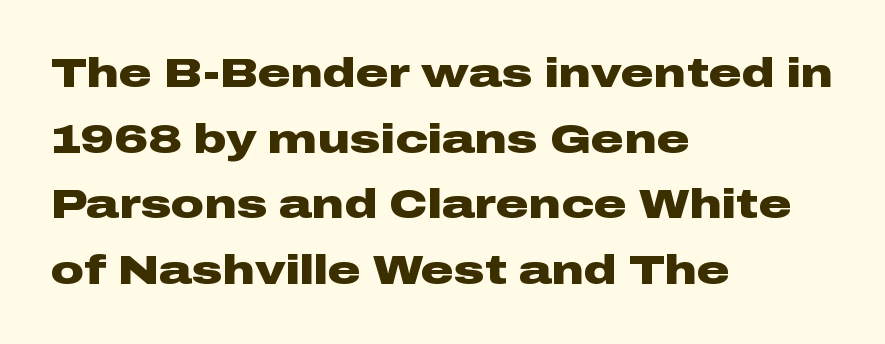
{"serif": "no", "italic": "no", "bold": "yes", "weight": "heavy", "width": "wide", "stroke_contrast": "low", "x_height": "medium", "monospaced": "no", "underline": "no", "align": "left", "line_spacing": "normal", "line_spacing_ratio": 1.6, "letter_spacing": "normal", "letter_spacing_em": 0.0, "glyph_px": 41}
